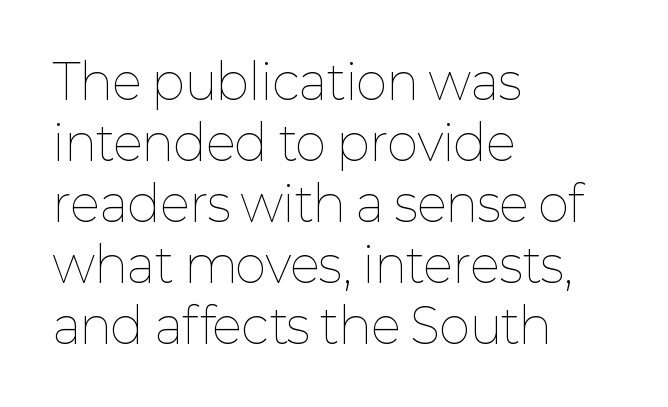
Q: Is the text bold? A: No.
Q: Is the text italic (slanted)? A: No, it is upright.
Q: Is the text underlined? A: No.
Q: How is the paragraph aligned? A: Left-aligned.
Q: Is the spacing between letters normal or unusually wide? A: Normal.
Q: Is the spacing between lines tight, normal or loose? A: Normal.
Q: Width (condensed, normal, or wide)? A: Normal.
Q: Stroke contrast? A: Low.
Q: x-height? A: Medium.
Q: Monospaced? A: No.
